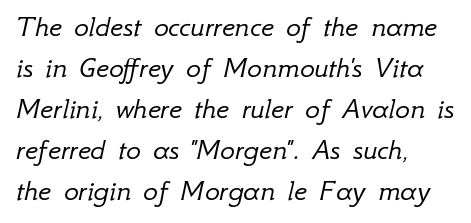
Is the stroke heavy? The answer is a plain regular-or-lighter. Descender tails drop into unmarked territory. Interline gaps are of average width in this sample. Where is the straight margin? On the left.
